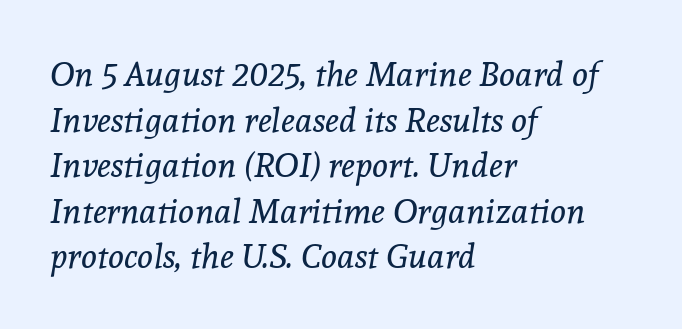
Observe the ordinary spacing: letters are neighbours, not strangers. Posture: slanted. The typesetter chose a ragged-right arrangement here. Interline gaps are of average width in this sample.
